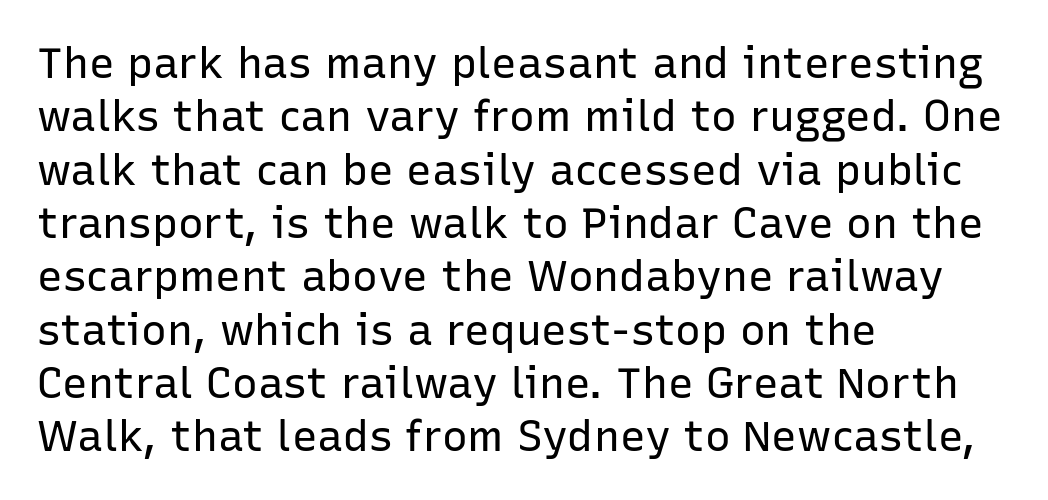
Q: Is the text bold? A: No.
Q: Is the text italic (slanted)? A: No, it is upright.
Q: Is the typeface a serif or a sans-serif typeface? A: Sans-serif.
Q: Is the text underlined? A: No.
Q: How is the paragraph aligned? A: Left-aligned.
Q: Is the spacing between letters normal or unusually wide? A: Normal.
Q: Width (condensed, normal, or wide)? A: Normal.
Q: Stroke contrast? A: Low.
Q: x-height? A: Medium.
Q: Monospaced? A: No.
